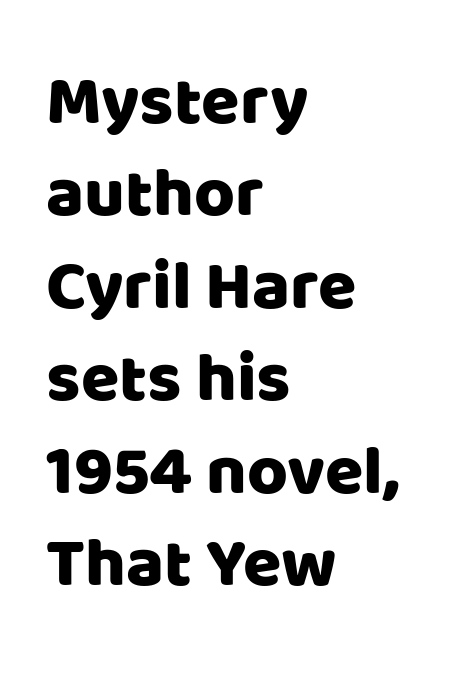
Tracking here is standard; glyphs follow each other at the usual distance. Rule under the text: the space is simply empty. Each letter keeps its own natural width here, so spacing adapts to shape. Nope, no serifs anywhere on these letters. Horizontally, the lines are justified to the leading edge only.
